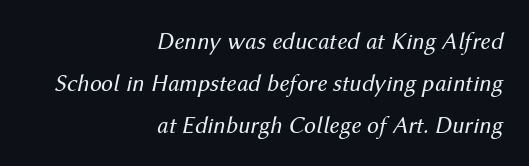
{"italic": "yes", "lean": "right", "slant_degrees": 12, "bold": "no", "underline": "no", "align": "right", "line_spacing_ratio": 1.75, "letter_spacing": "normal", "letter_spacing_em": 0.0, "glyph_px": 24}
